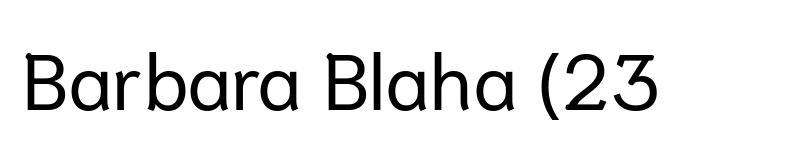
The image shows 79 px regular-weight sans-serif type, upright; set normal letter spacing, not underlined; low stroke contrast and a medium x-height.
